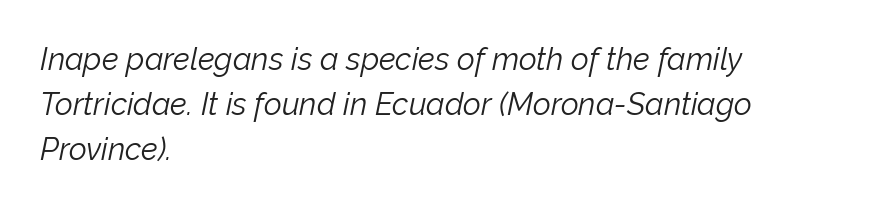
Q: Is the text bold? A: No.
Q: Is the text italic (slanted)? A: Yes, it leans right by about 12 degrees.
Q: Is the text underlined? A: No.
Q: How is the paragraph aligned? A: Left-aligned.
Q: Is the spacing between letters normal or unusually wide? A: Normal.
Q: Is the spacing between lines tight, normal or loose? A: Normal.
Q: Width (condensed, normal, or wide)? A: Normal.
Q: Stroke contrast? A: Low.
Q: x-height? A: Medium.
Q: Monospaced? A: No.
